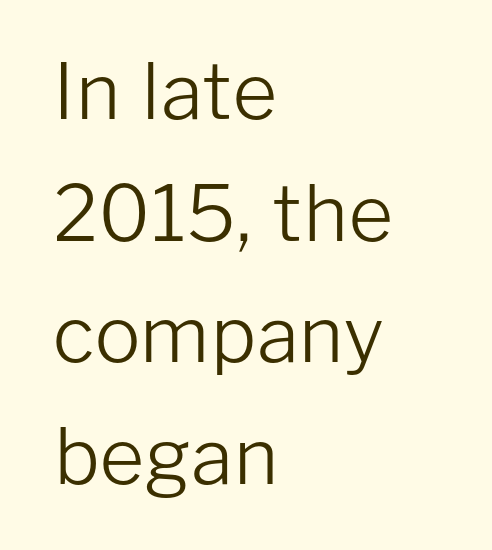
The image shows 77 px light sans-serif type, upright; set left-aligned, normal line spacing (1.58x), normal letter spacing, not underlined; low stroke contrast and a medium x-height.
